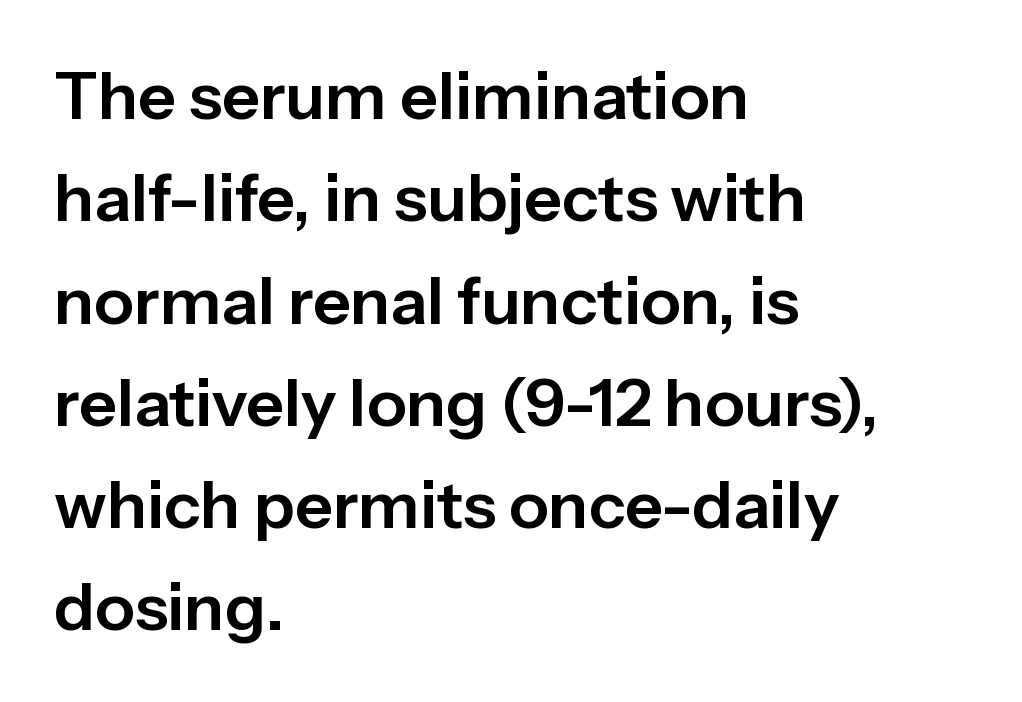
Reading down the block, your eye returns to a fixed left position each line. Whoever set this chose a conventional vertical rhythm. The rendering uses natural spacing where letterforms have individual widths. The characters display no serif detailing; their extremities are plain.
